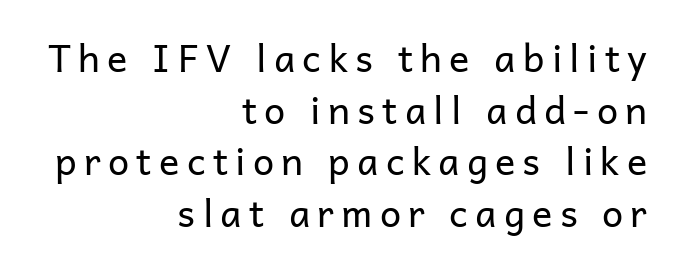
{"serif": "no", "italic": "no", "bold": "no", "weight": "regular", "width": "normal", "stroke_contrast": "low", "x_height": "medium", "monospaced": "no", "underline": "no", "align": "right", "line_spacing": "normal", "line_spacing_ratio": 1.36, "glyph_px": 38}
